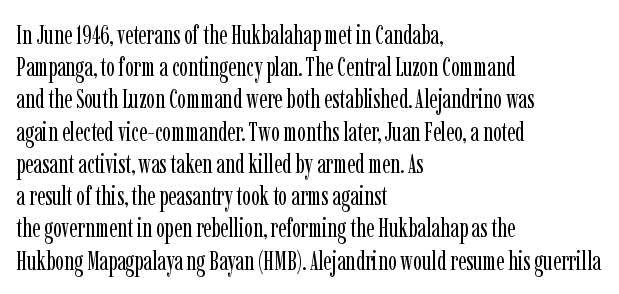
Q: Is the text bold? A: No.
Q: Is the text italic (slanted)? A: No, it is upright.
Q: Is the text underlined? A: No.
Q: How is the paragraph aligned? A: Left-aligned.
Q: Is the spacing between letters normal or unusually wide? A: Normal.
